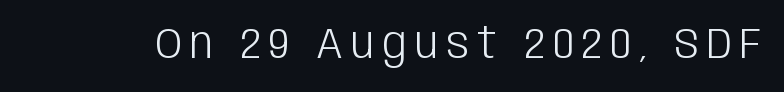
The face used here is proportionally spaced, like ordinary book or web type. Beneath every word, the page is bare. Letterform terminals end flat and unadorned throughout the passage. Stroke thickness stays within the range of a standard reading face or lighter. Italic: no, the glyphs are upright roman.
